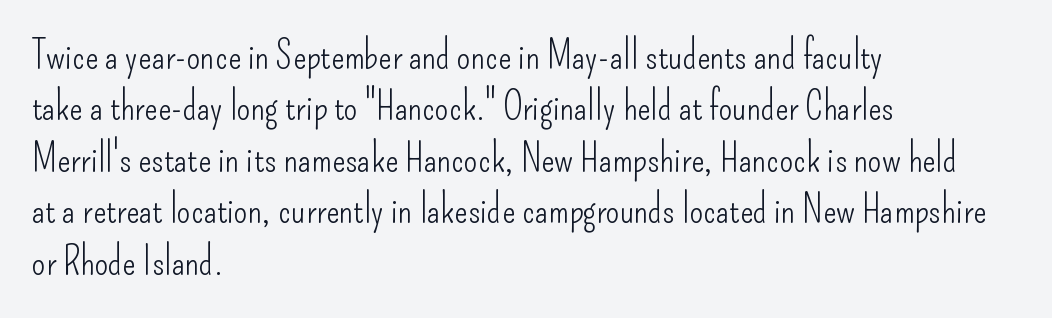
The image shows 39 px light, condensed sans-serif type, upright; set left-aligned, normal line spacing (1.32x), normal letter spacing, not underlined; low stroke contrast and a small x-height.
